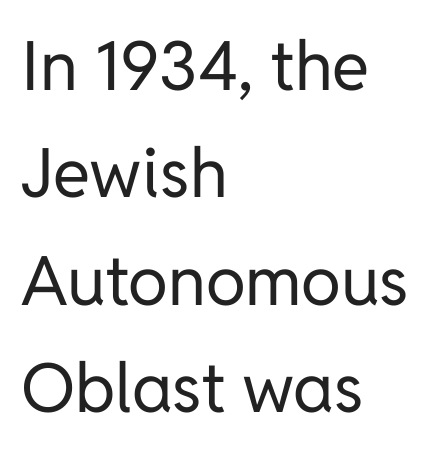
{"serif": "no", "italic": "no", "bold": "no", "weight": "regular", "width": "normal", "stroke_contrast": "low", "x_height": "medium", "monospaced": "no", "underline": "no", "align": "left", "line_spacing": "normal", "line_spacing_ratio": 1.58, "letter_spacing": "normal", "letter_spacing_em": 0.0, "glyph_px": 68}
